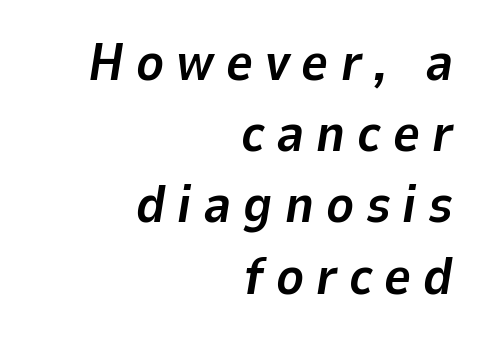
{"italic": "yes", "lean": "right", "slant_degrees": 9, "bold": "yes", "weight": "bold", "width": "normal", "stroke_contrast": "low", "x_height": "medium", "monospaced": "no", "underline": "no", "align": "right", "line_spacing": "normal", "line_spacing_ratio": 1.37, "letter_spacing": "wide", "letter_spacing_em": 0.23, "glyph_px": 52}
